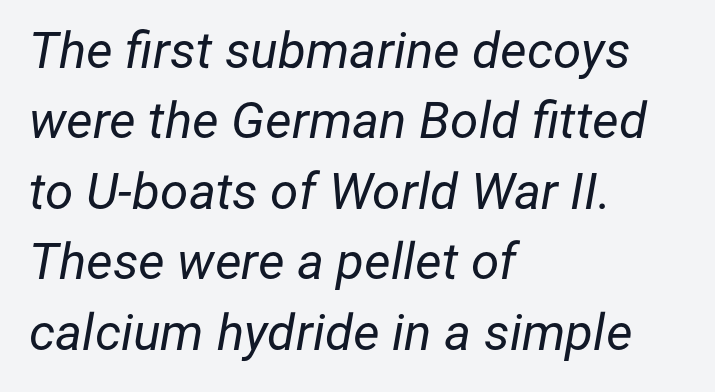
The image shows 51 px regular-weight type, italic (leaning right); set left-aligned, normal line spacing (1.38x), normal letter spacing, not underlined; low stroke contrast and a medium x-height.
